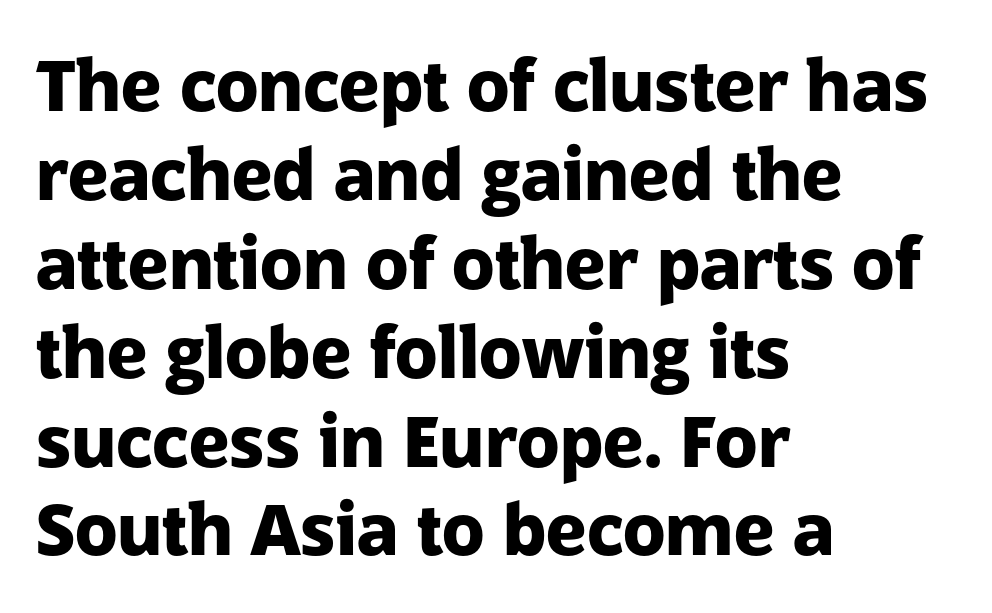
{"serif": "no", "italic": "no", "bold": "yes", "weight": "heavy", "width": "normal", "stroke_contrast": "low", "x_height": "medium", "monospaced": "no", "underline": "no", "align": "left", "line_spacing": "normal", "line_spacing_ratio": 1.27, "letter_spacing": "normal", "letter_spacing_em": 0.0, "glyph_px": 70}
